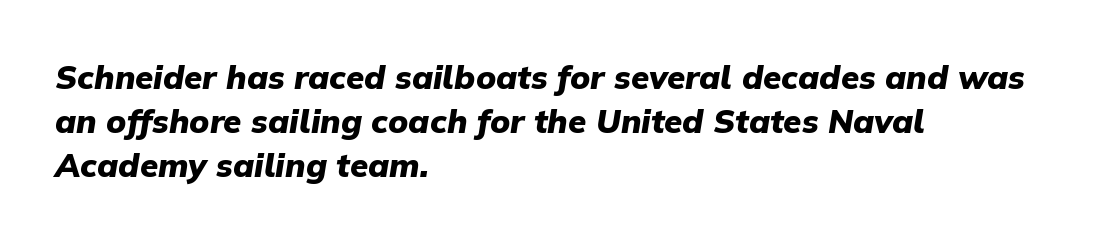
{"italic": "yes", "lean": "right", "slant_degrees": 9, "bold": "yes", "weight": "heavy", "width": "normal", "stroke_contrast": "low", "x_height": "medium", "monospaced": "no", "underline": "no", "align": "left", "line_spacing": "normal", "line_spacing_ratio": 1.33, "letter_spacing": "normal", "letter_spacing_em": 0.0, "glyph_px": 33}
